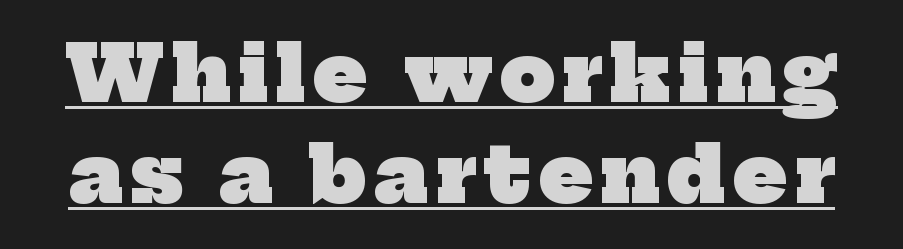
The image shows 77 px heavy serif type; set normal line spacing (1.31x), underlined; low stroke contrast and a medium x-height.
